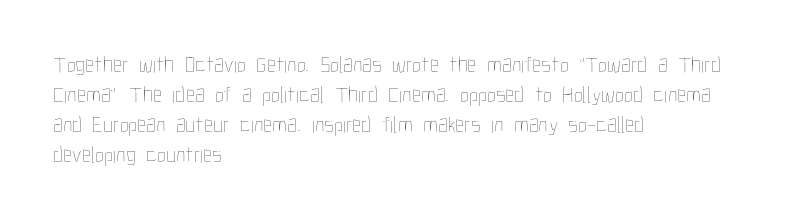
{"italic": "no", "bold": "no", "underline": "no", "align": "left", "line_spacing": "normal", "line_spacing_ratio": 1.3, "letter_spacing": "normal", "letter_spacing_em": 0.0, "glyph_px": 23}
